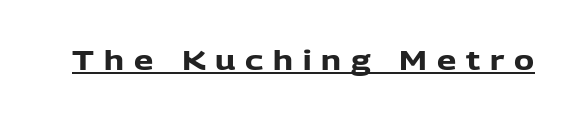
Q: Is the text bold? A: Yes.
Q: Is the text italic (slanted)? A: No, it is upright.
Q: Is the text underlined? A: Yes.
Q: Is the spacing between letters normal or unusually wide? A: Unusually wide.
